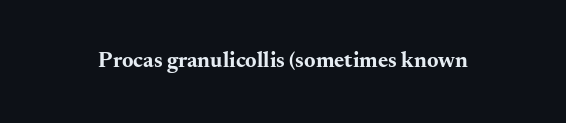
The image shows 22 px bold type, upright; set normal letter spacing, not underlined.
